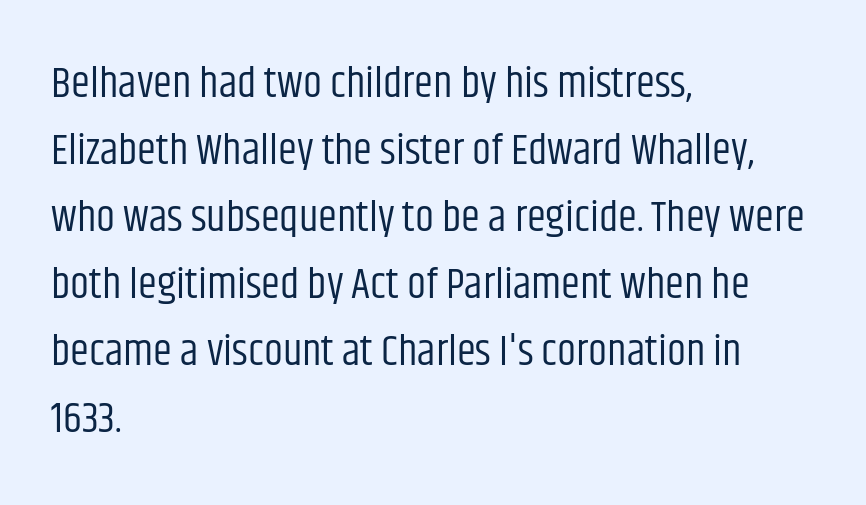
Q: Is the text bold? A: No.
Q: Is the text italic (slanted)? A: No, it is upright.
Q: Is the typeface a serif or a sans-serif typeface? A: Sans-serif.
Q: Is the text underlined? A: No.
Q: How is the paragraph aligned? A: Left-aligned.
Q: Is the spacing between letters normal or unusually wide? A: Normal.
Q: Is the spacing between lines tight, normal or loose? A: Normal.
Q: Width (condensed, normal, or wide)? A: Condensed.
Q: Stroke contrast? A: Low.
Q: x-height? A: Large.
Q: Monospaced? A: No.
